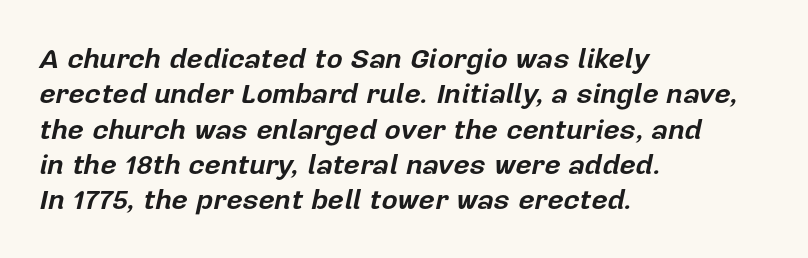
{"italic": "yes", "lean": "right", "slant_degrees": 12, "bold": "yes", "weight": "bold", "width": "normal", "stroke_contrast": "low", "x_height": "medium", "monospaced": "no", "underline": "no", "align": "left", "line_spacing": "normal", "line_spacing_ratio": 1.26, "letter_spacing": "normal", "letter_spacing_em": 0.0, "glyph_px": 28}
